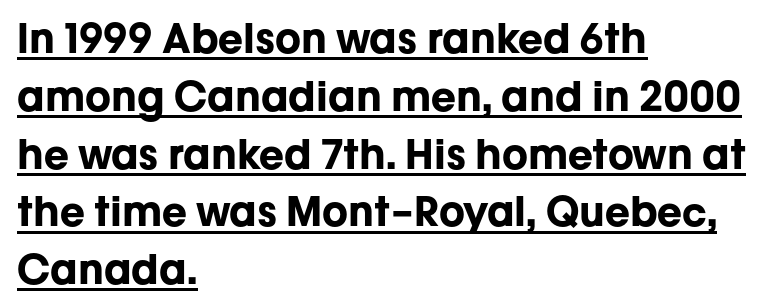
{"serif": "no", "italic": "no", "bold": "yes", "weight": "bold", "width": "normal", "stroke_contrast": "low", "x_height": "medium", "monospaced": "no", "underline": "yes", "align": "left", "line_spacing": "normal", "line_spacing_ratio": 1.41, "letter_spacing": "normal", "letter_spacing_em": 0.0, "glyph_px": 41}
